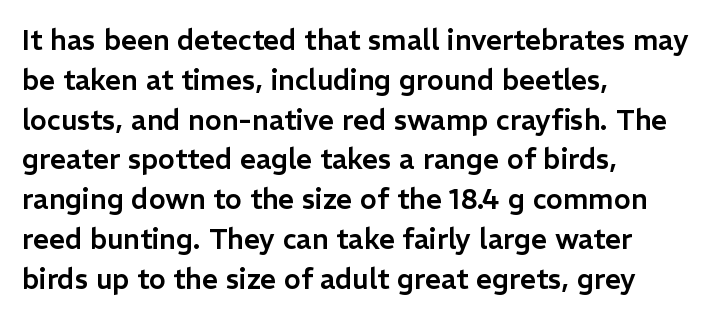
{"serif": "no", "italic": "no", "width": "normal", "stroke_contrast": "low", "x_height": "medium", "monospaced": "no", "underline": "no", "align": "left", "line_spacing": "normal", "line_spacing_ratio": 1.42, "letter_spacing": "normal", "letter_spacing_em": 0.0, "glyph_px": 28}
